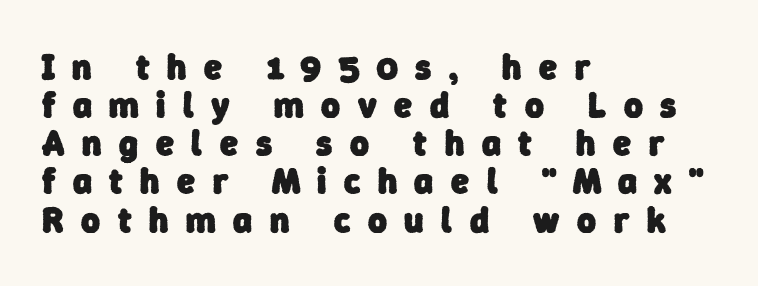
The image shows 36 px heavy sans-serif type; set left-aligned, tight line spacing (1.06x), unusually wide letter spacing (+0.49 em), not underlined; low stroke contrast and a medium x-height.
